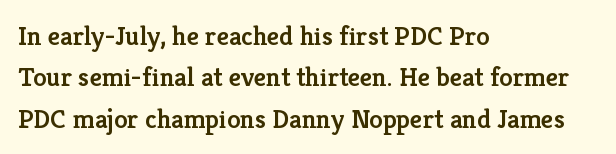
The image shows 27 px text type, upright; set left-aligned, normal line spacing (1.53x), normal letter spacing, not underlined.
